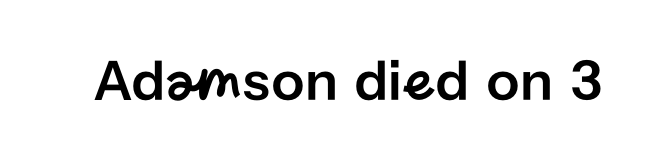
{"serif": "no", "italic": "no", "width": "normal", "stroke_contrast": "low", "x_height": "medium", "monospaced": "no", "underline": "no", "letter_spacing": "normal", "letter_spacing_em": 0.0, "glyph_px": 59}
